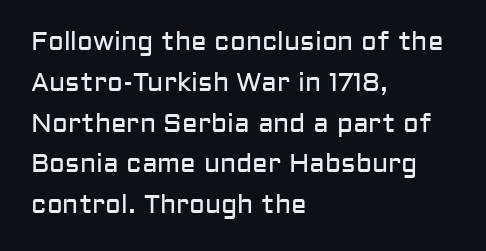
The gap between lines stays unmarked. No extra tracking has been applied to these lines. Does the leading feel generous? No, just average. Short and long lines alike share a common starting point at left.
